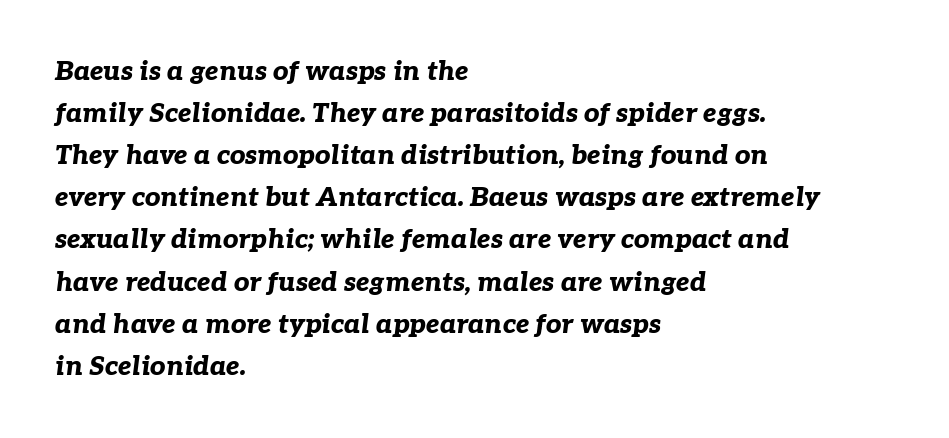
The letters are slanted; this is an italic face. Compared with typical body copy, the letter spacing here is the same. Short and long lines alike share a common starting point at left. Check under the words: just untouched page. Normally led — the rows are evenly, conventionally spaced.
